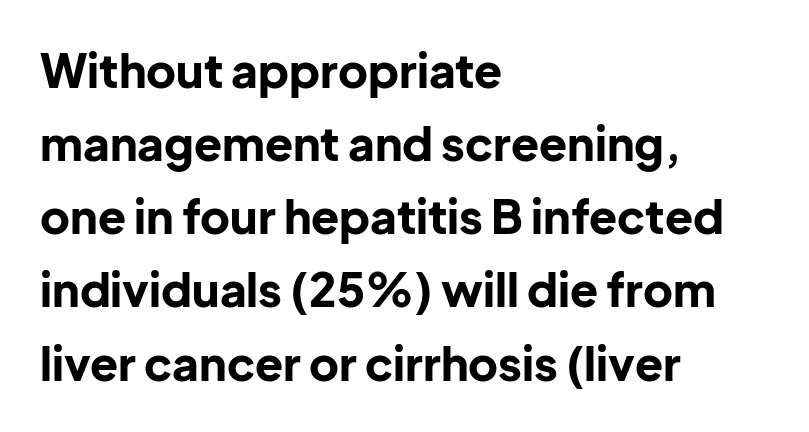
The image shows 46 px bold sans-serif type, upright; set left-aligned, normal line spacing (1.59x), normal letter spacing, not underlined; low stroke contrast and a medium x-height.
